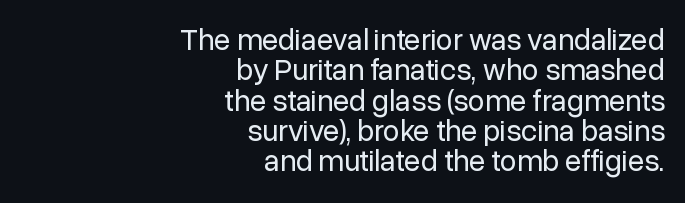
{"serif": "no", "italic": "no", "bold": "no", "weight": "regular", "width": "normal", "stroke_contrast": "low", "x_height": "medium", "monospaced": "no", "underline": "no", "align": "right", "line_spacing": "tight", "line_spacing_ratio": 1.01, "letter_spacing": "normal", "letter_spacing_em": 0.0, "glyph_px": 30}
